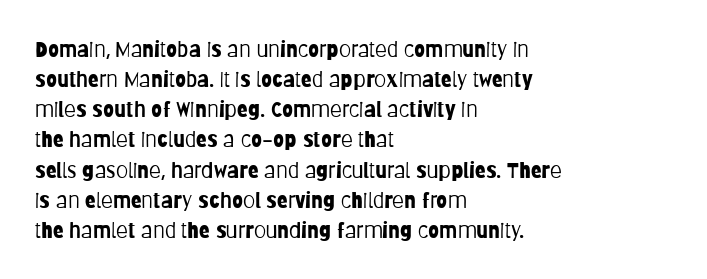
The letterforms sit shoulder to shoulder at normal distance. The space directly below the letters is spotless. Counters stay open thanks to moderate or lighter strokes. The vertical gap from one line to the next is medium. Ascenders rise straight up at ninety degrees. The ragged edge is on the right, which tells us the setting is flush left.
